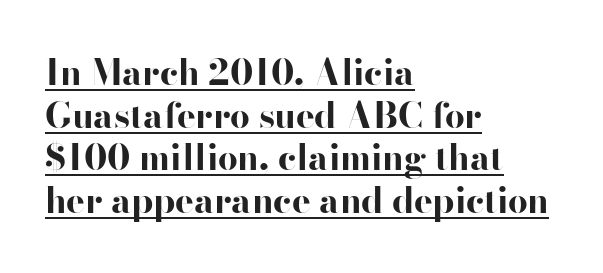
The image shows 35 px bold, wide sans-serif type, upright; set left-aligned, line spacing 1.22x, normal letter spacing, underlined; high stroke contrast and a small x-height.
